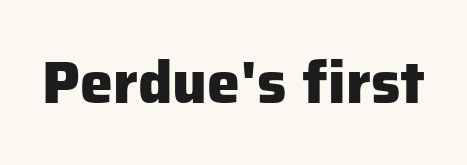
The image shows 59 px heavy sans-serif type, upright; set normal letter spacing, not underlined; low stroke contrast and a medium x-height.
